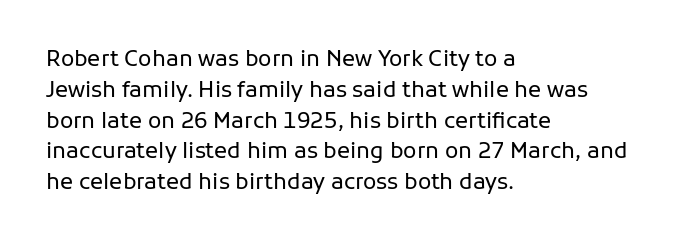
Summary of vertical rhythm: regular, with standard interline spacing. Short note: letters normally spaced. The font's upright variant was chosen for this text. Casual observation: everything's shoved over to the left.
